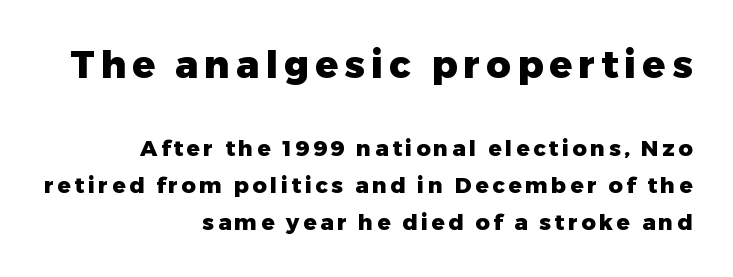
The ragged edge is on the left, which tells us the setting is flush right. Is this a fixed-width face? No — the glyphs have proportional, varying widths. Successive baselines arrive at the customary interval. A roman cut, with each character standing at attention. The typeface chosen for these lines omits serifs. These lines carry a lot of weight — the face is fully bold.
